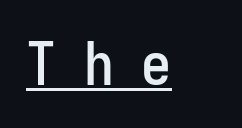
Does the lettering tilt? It doesn't — this is upright. Is there an underline? Yes — a line sits under the letters. Examine the stroke ends and you'll find no serifs. Words appear elongated and porous because spacing is wide.
